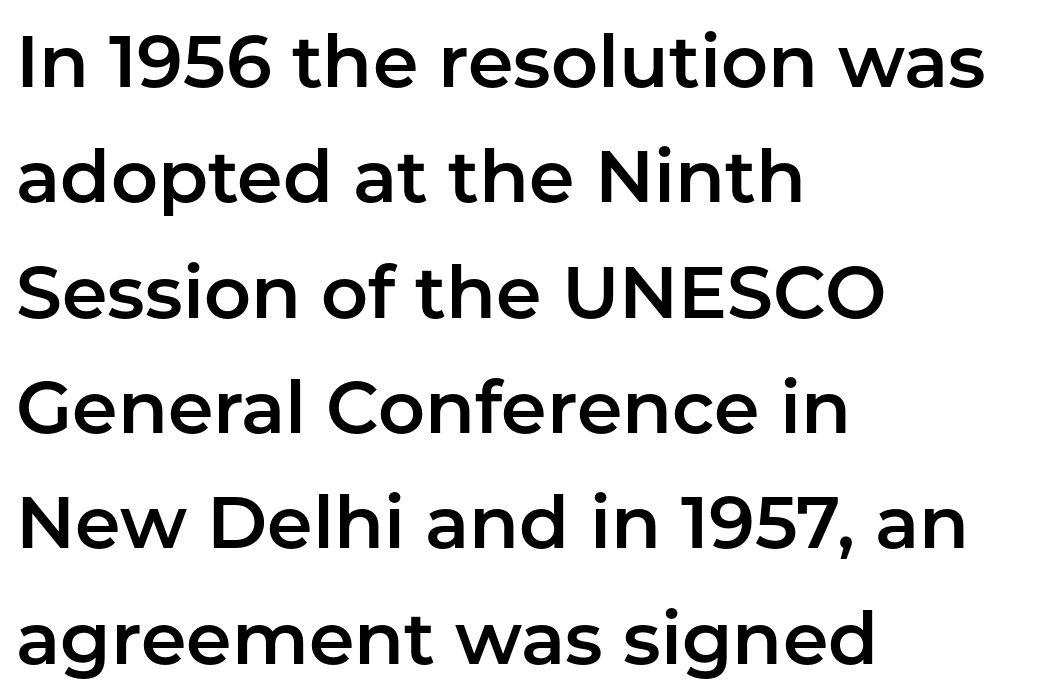
These lines are set flush left with a ragged right edge. Anything drawn beneath the words? Only blank space. Successive baselines arrive at the customary interval. Does the type have serifs? No, each stem ends abruptly.
